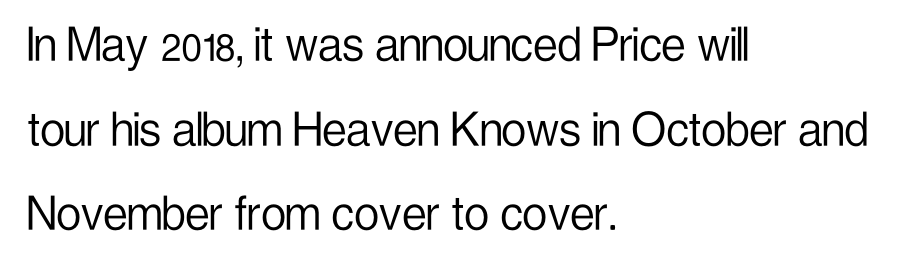
The string is rendered with underlining switched off. Tracking here is standard; glyphs follow each other at the usual distance. The font family rendered here belongs to the sans-serif group. Letters have the restrained weight of plain body copy at most.
